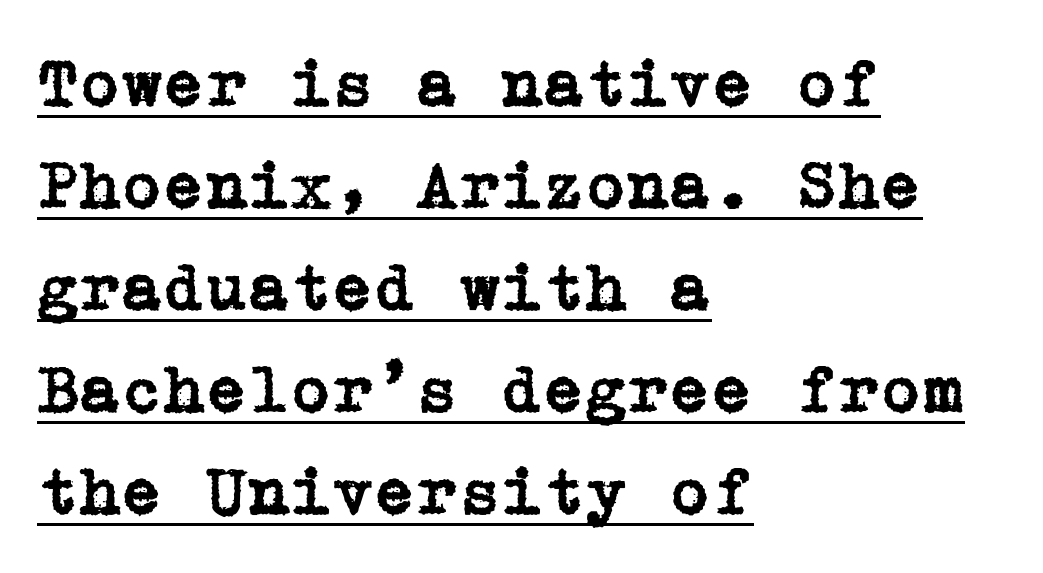
{"serif": "yes", "italic": "no", "width": "normal", "stroke_contrast": "low", "x_height": "medium", "underline": "yes", "align": "left", "line_spacing": "normal", "line_spacing_ratio": 1.5, "letter_spacing": "normal", "letter_spacing_em": 0.0, "glyph_px": 68}
